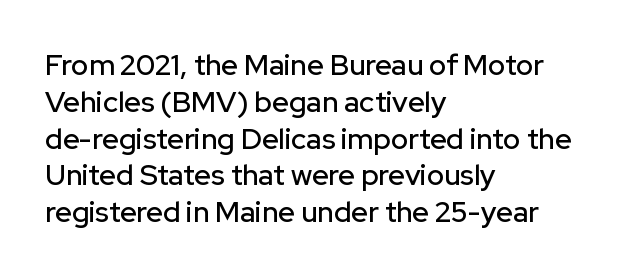
The image shows 29 px sans-serif type, upright; set left-aligned, normal line spacing (1.27x), normal letter spacing, not underlined; low stroke contrast and a medium x-height.
